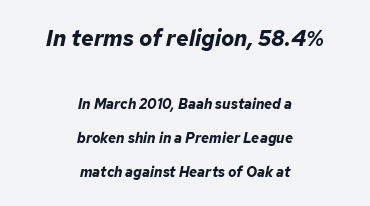
Q: Is the text bold? A: Yes.
Q: Is the text italic (slanted)? A: Yes, it leans right by about 12 degrees.
Q: Is the text underlined? A: No.
Q: How is the paragraph aligned? A: Centered.
Q: Is the spacing between letters normal or unusually wide? A: Normal.
Q: Is the spacing between lines tight, normal or loose? A: Loose.
Q: Which block of text is set in a larger size, the first (top) or the second (bottom)? A: The first (top) one.
